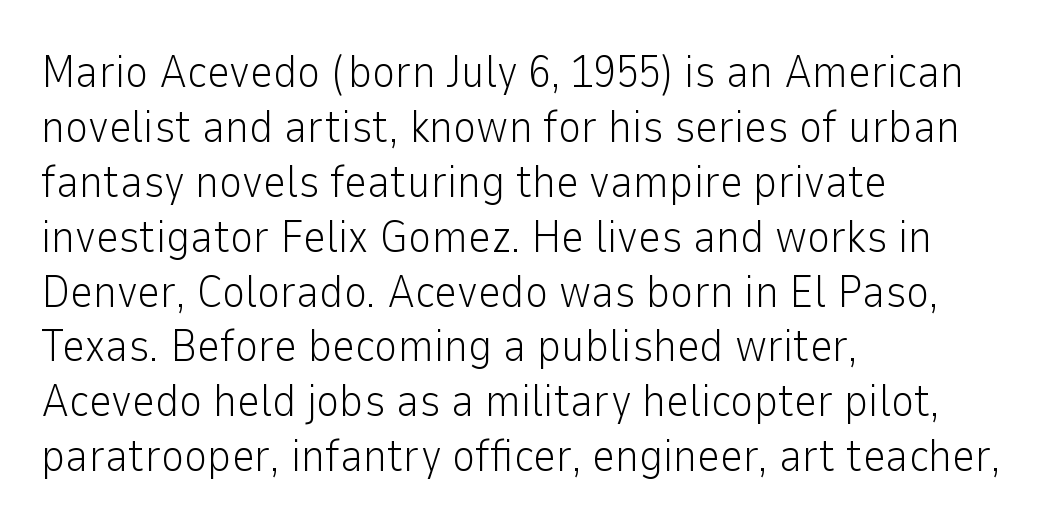
Q: Is the text bold? A: No.
Q: Is the text italic (slanted)? A: No, it is upright.
Q: Is the typeface a serif or a sans-serif typeface? A: Sans-serif.
Q: Is the text underlined? A: No.
Q: How is the paragraph aligned? A: Left-aligned.
Q: Is the spacing between letters normal or unusually wide? A: Normal.
Q: Width (condensed, normal, or wide)? A: Normal.
Q: Stroke contrast? A: Low.
Q: x-height? A: Medium.
Q: Monospaced? A: No.
